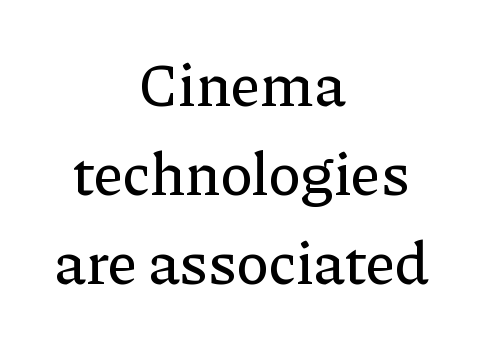
{"serif": "yes", "italic": "no", "width": "normal", "stroke_contrast": "low", "x_height": "medium", "monospaced": "no", "underline": "no", "align": "center", "line_spacing": "normal", "line_spacing_ratio": 1.46, "letter_spacing": "normal", "letter_spacing_em": 0.0, "glyph_px": 61}
